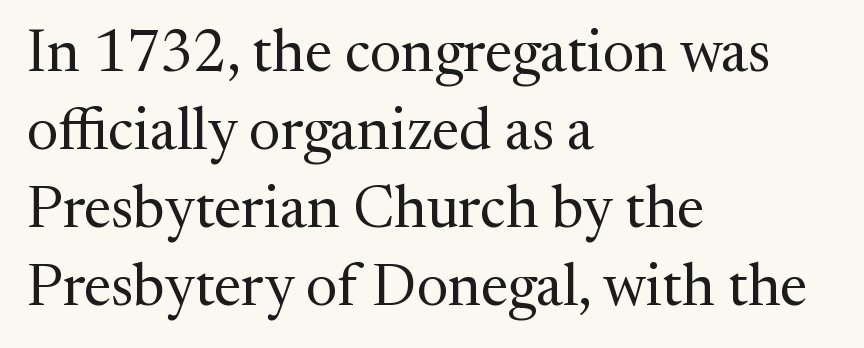
Q: Is the text bold? A: No.
Q: Is the text italic (slanted)? A: No, it is upright.
Q: Is the typeface a serif or a sans-serif typeface? A: Serif.
Q: Is the text underlined? A: No.
Q: How is the paragraph aligned? A: Left-aligned.
Q: Is the spacing between letters normal or unusually wide? A: Normal.
Q: Is the spacing between lines tight, normal or loose? A: Normal.
Q: Width (condensed, normal, or wide)? A: Normal.
Q: Stroke contrast? A: Medium.
Q: x-height? A: Medium.
Q: Monospaced? A: No.
